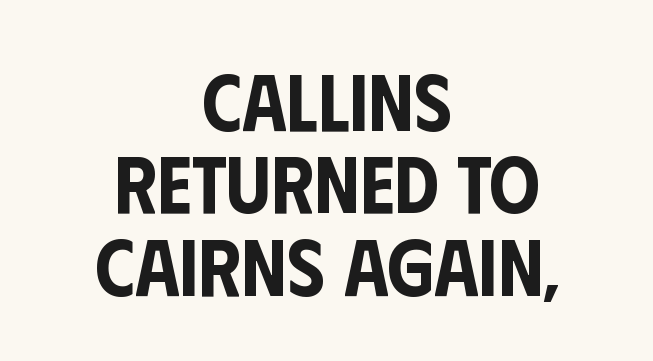
Q: Is the text italic (slanted)? A: No, it is upright.
Q: Is the typeface a serif or a sans-serif typeface? A: Sans-serif.
Q: Is the text underlined? A: No.
Q: How is the paragraph aligned? A: Centered.
Q: Is the spacing between letters normal or unusually wide? A: Normal.
Q: Is the spacing between lines tight, normal or loose? A: Tight.
Q: Width (condensed, normal, or wide)? A: Condensed.
Q: Stroke contrast? A: Low.
Q: x-height? A: Large.
Q: Monospaced? A: No.
